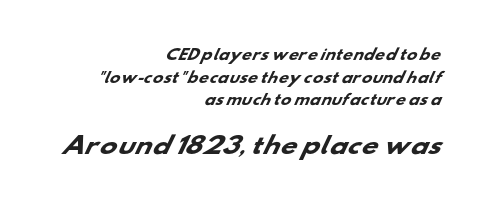
This rendering leaves character spacing at its baseline value. Strokes here are thick enough to call this a true bold. Interline gaps are of average width in this sample. The composition opens small and finishes big.
